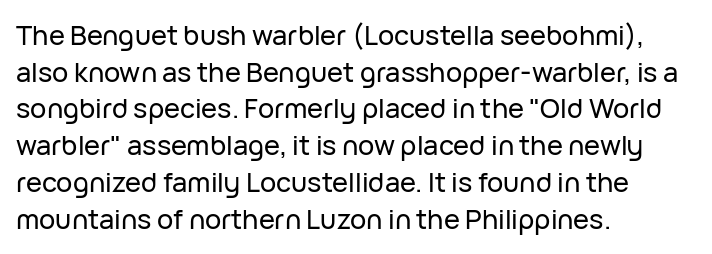
Alignment: flush left. The lettering stays uniformly vertical, giving the passage a roman look. The block of text has a typical density, with ordinary space between rows. Beneath every word, the page is bare. Compared with typical body copy, the letter spacing here is the same.
